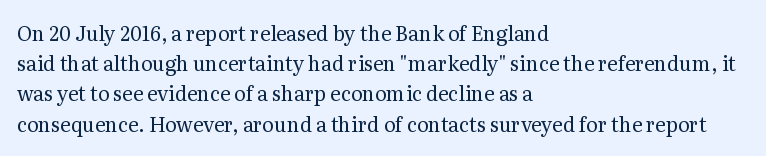
The image shows 20 px text type, upright; set left-aligned, normal line spacing (1.51x), normal letter spacing, not underlined.
